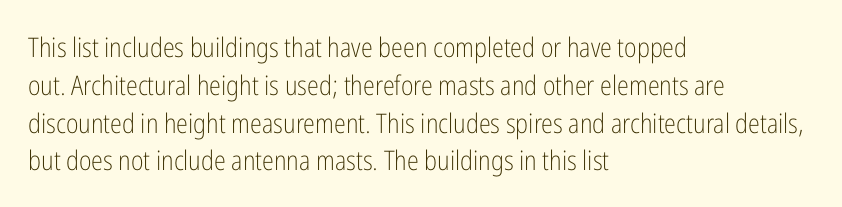
Short note: letters normally spaced. These lines are set flush left with a ragged right edge. The passage shown is not bold in any degree. Rows of type keep a routine distance in the vertical direction. This is the regular roman posture of the typeface.
